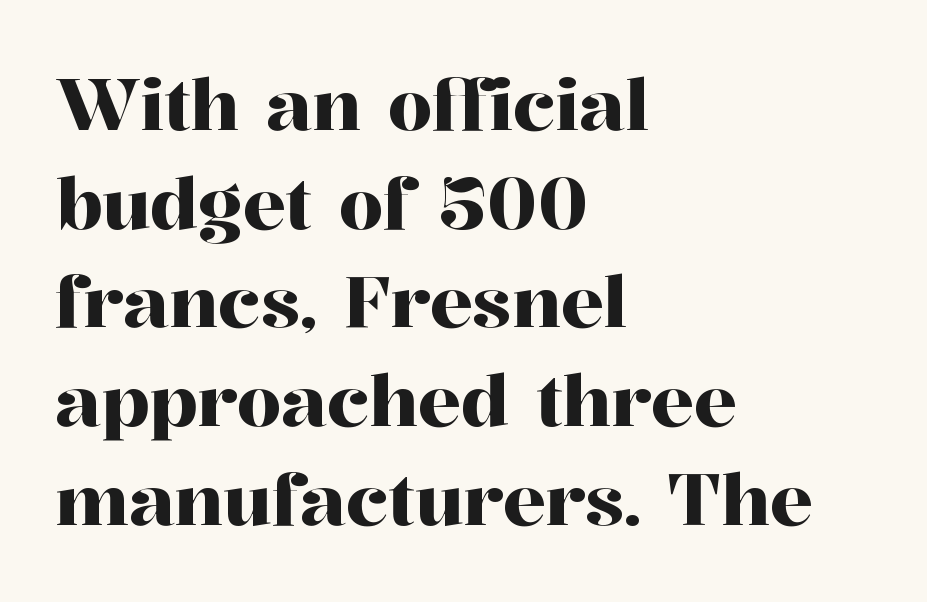
{"serif": "yes", "italic": "no", "width": "normal", "stroke_contrast": "high", "x_height": "medium", "monospaced": "no", "underline": "no", "align": "left", "line_spacing": "normal", "line_spacing_ratio": 1.39, "letter_spacing": "normal", "letter_spacing_em": 0.0, "glyph_px": 71}
